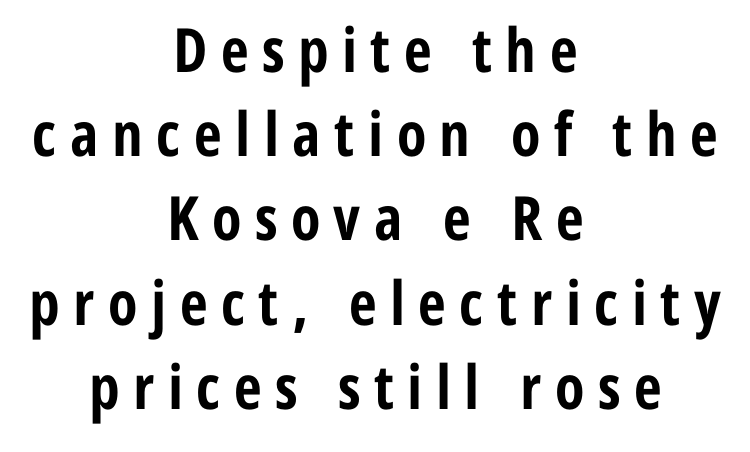
{"serif": "no", "italic": "no", "bold": "yes", "weight": "bold", "width": "condensed", "stroke_contrast": "low", "x_height": "medium", "monospaced": "no", "underline": "no", "align": "center", "line_spacing": "normal", "line_spacing_ratio": 1.38, "letter_spacing": "wide", "letter_spacing_em": 0.22, "glyph_px": 61}
